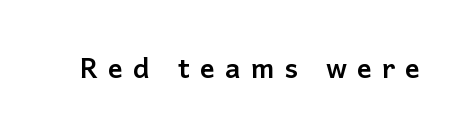
Q: Is the text italic (slanted)? A: No, it is upright.
Q: Is the typeface a serif or a sans-serif typeface? A: Sans-serif.
Q: Is the text underlined? A: No.
Q: Is the spacing between letters normal or unusually wide? A: Unusually wide.
Q: Width (condensed, normal, or wide)? A: Normal.
Q: Stroke contrast? A: Low.
Q: x-height? A: Medium.
Q: Monospaced? A: No.
